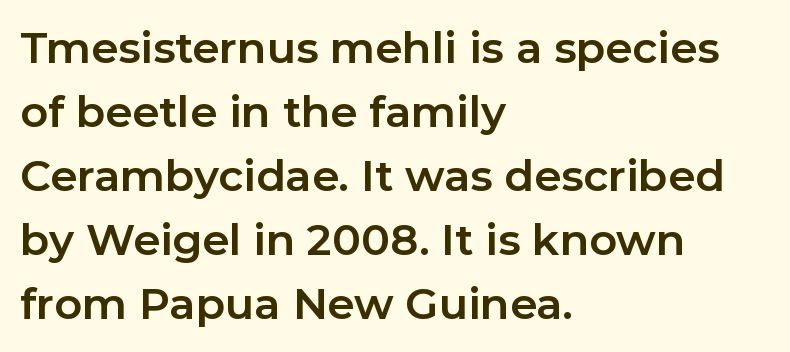
The image shows 43 px bold sans-serif type, upright; set left-aligned, normal line spacing (1.49x), normal letter spacing, not underlined; low stroke contrast and a medium x-height.
